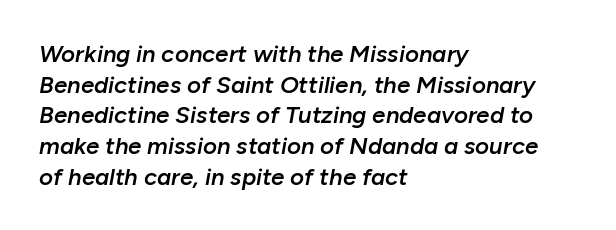
The image shows 24 px text type, italic (leaning right); set left-aligned, normal line spacing (1.28x), normal letter spacing, not underlined.
